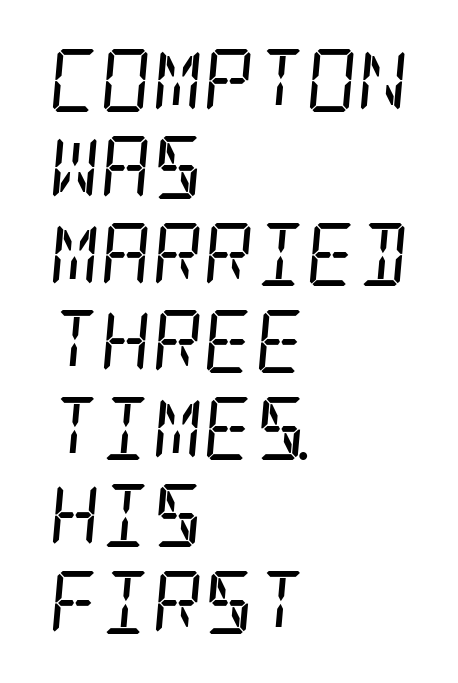
Q: Is the text bold? A: No.
Q: Is the text italic (slanted)? A: Yes, it leans right by about 5 degrees.
Q: Is the typeface a serif or a sans-serif typeface? A: Serif.
Q: Is the text underlined? A: No.
Q: How is the paragraph aligned? A: Left-aligned.
Q: Is the spacing between letters normal or unusually wide? A: Normal.
Q: Is the spacing between lines tight, normal or loose? A: Normal.
Q: Width (condensed, normal, or wide)? A: Condensed.
Q: Stroke contrast? A: Low.
Q: x-height? A: Large.
